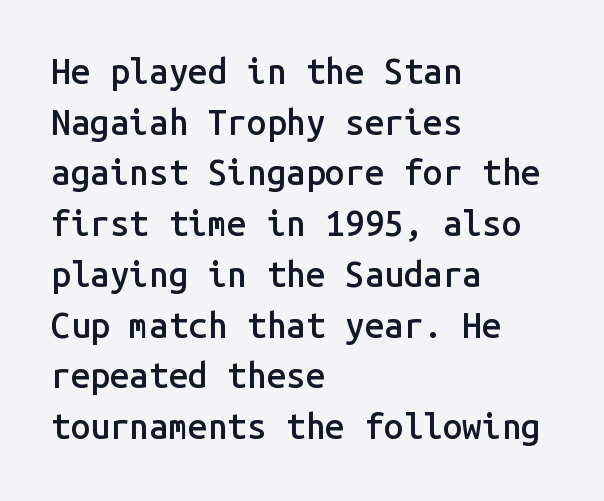
Any mark beneath the type? The region is blank. Does extra space separate the letters? No, they use regular spacing. The passage is arranged the way most books set body copy — flush left. Is there much room between lines? A standard amount, neither cramped nor airy. The rendering uses a semibold face; strokes are thickened but not to full bold. Notice how the stems are strictly vertical — no italics here.
